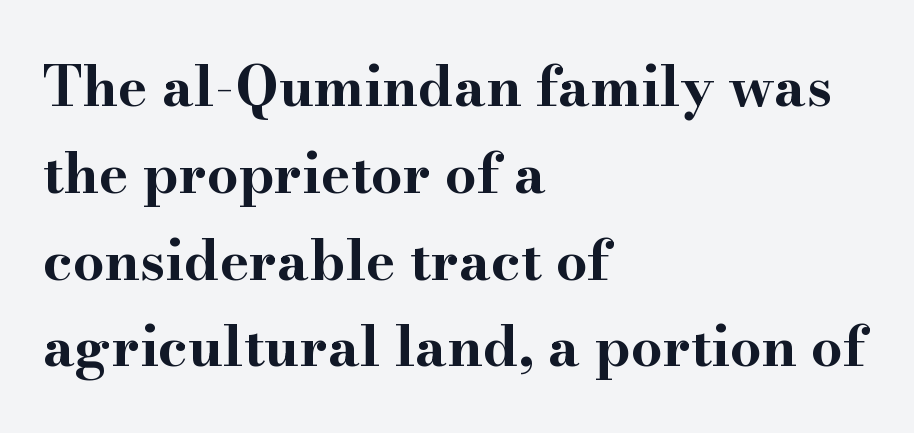
{"serif": "yes", "italic": "no", "bold": "yes", "weight": "bold", "width": "wide", "stroke_contrast": "high", "x_height": "small", "monospaced": "no", "underline": "no", "align": "left", "line_spacing": "normal", "line_spacing_ratio": 1.55, "letter_spacing": "normal", "letter_spacing_em": 0.0, "glyph_px": 56}
